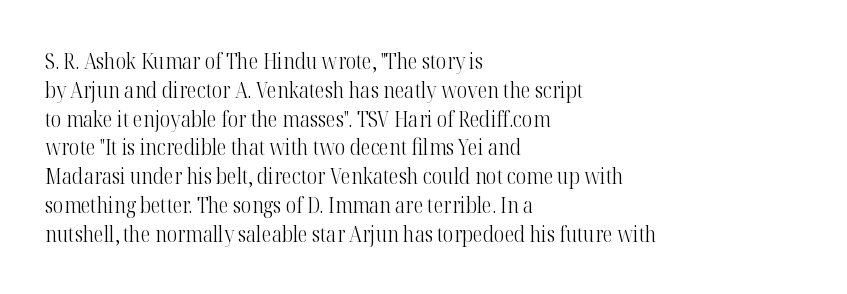
No extra ink here — the face is not bold. The ragged edge is on the right, which tells us the setting is flush left. Decoration check: the copy has no underline. Between one letter and the next there's only the usual sliver of space. No italicization has been applied; the sample stays upright. Successive baselines arrive at the customary interval.
